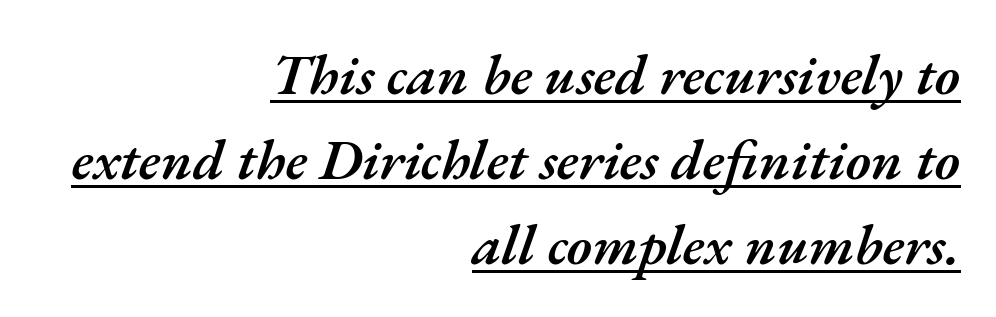
Q: Is the text bold? A: Semi-bold.
Q: Is the text italic (slanted)? A: Yes, it leans right by about 17 degrees.
Q: Is the text underlined? A: Yes.
Q: How is the paragraph aligned? A: Right-aligned.
Q: Is the spacing between letters normal or unusually wide? A: Normal.
Q: Is the spacing between lines tight, normal or loose? A: Normal.
Q: Width (condensed, normal, or wide)? A: Normal.
Q: Stroke contrast? A: Medium.
Q: x-height? A: Small.
Q: Monospaced? A: No.
